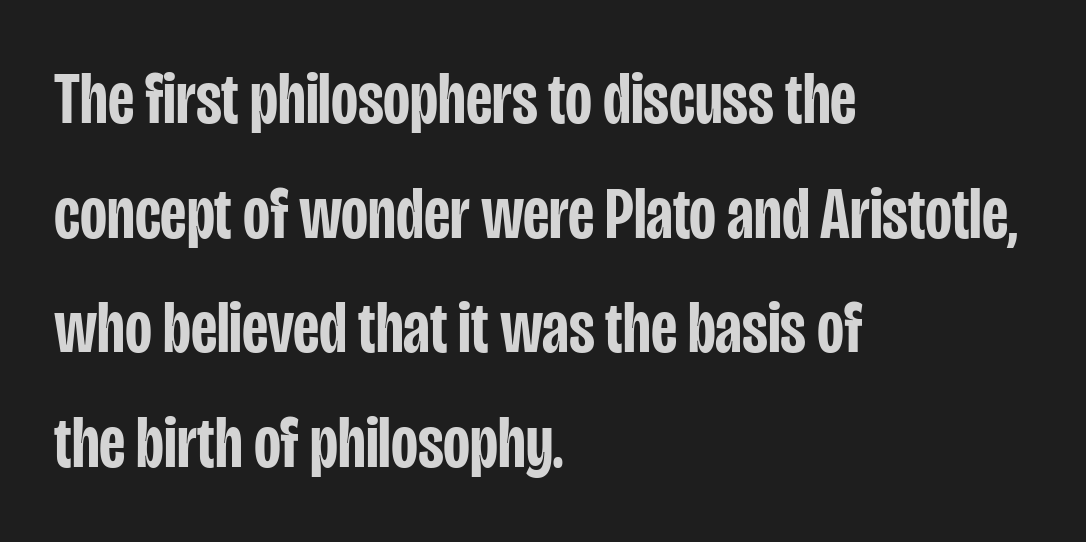
The image shows 74 px semibold, condensed sans-serif type, upright; set left-aligned, normal line spacing (1.55x), normal letter spacing, not underlined; low stroke contrast and a large x-height.
